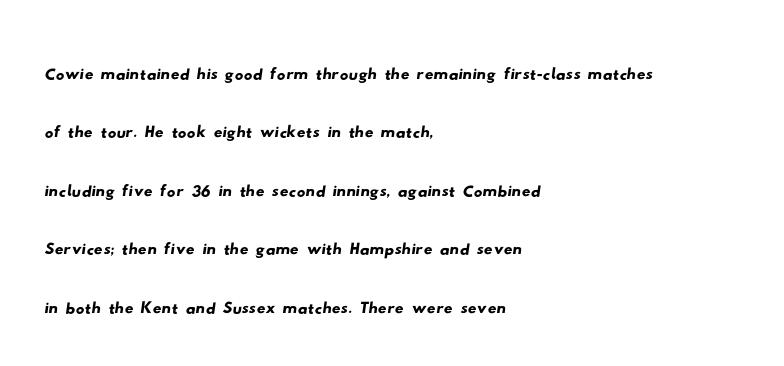
The rendering uses natural spacing where letterforms have individual widths. Nothing sits at the stroke ends, so this counts as sans-serif. Rule under the text: the space is simply empty. Students, observe: this is what conventionally led text looks like. Letter spacing: default.
